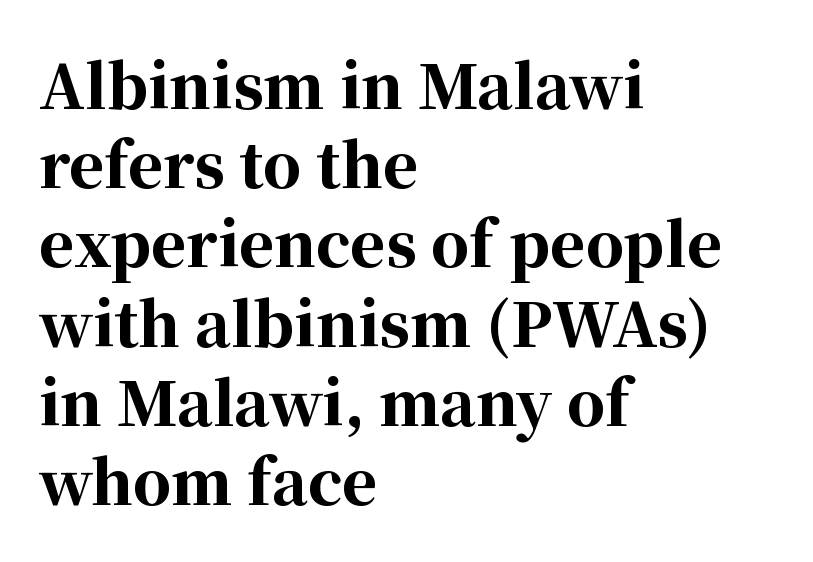
The image shows 60 px bold serif type, upright; set left-aligned, normal line spacing (1.32x), normal letter spacing, not underlined; high stroke contrast and a medium x-height.
